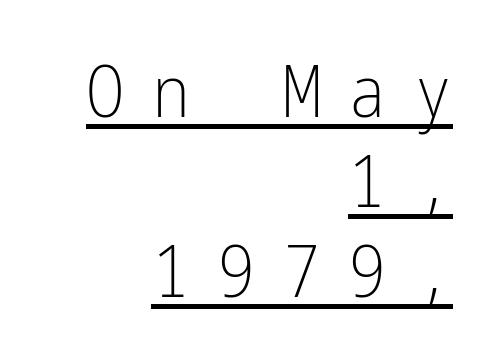
Serif or sans? Sans — the stroke terminals are bare. What stands out about the letter spacing? Its width — letters are far apart. Compared with a flush-left layout, this one pins lines to the opposite, right side. The strokes carry an ordinary text weight at most. Underlining? Definitely there.
